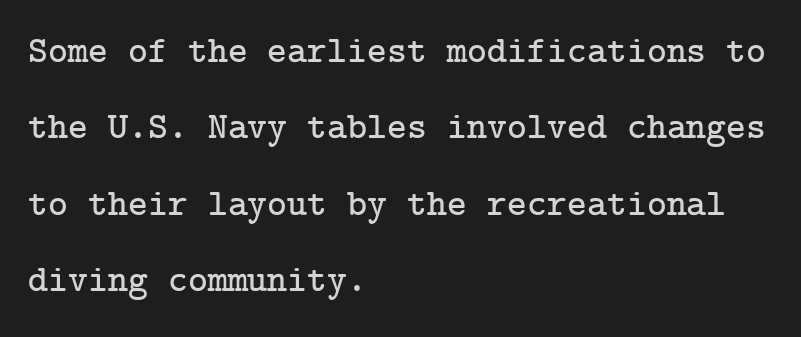
Unlike a clean sans, this face finishes its strokes with serifs. Whoever set this chose breathing room over compactness in the vertical rhythm. Inter-character spacing is left at the font's built-in metrics. The text block is weighted toward the left margin, trailing off unevenly rightward. Letters rest on an invisible, unmarked baseline.
